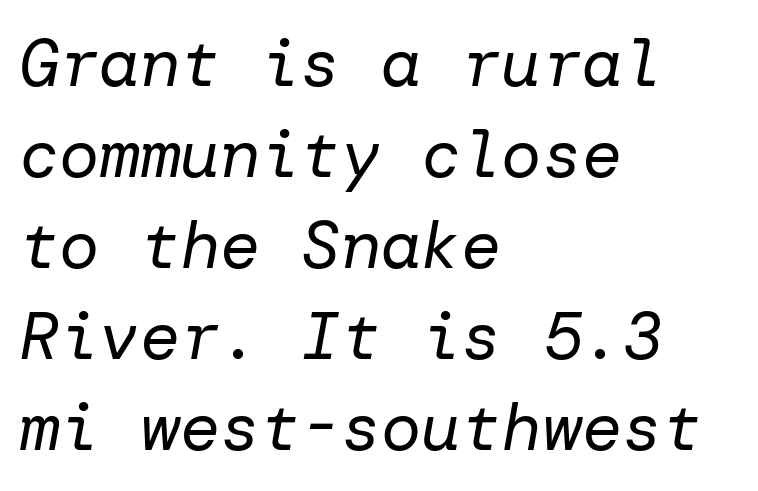
The image shows 67 px regular-weight type, italic (leaning right); set left-aligned, normal line spacing (1.36x), normal letter spacing, not underlined; low stroke contrast and a medium x-height.
